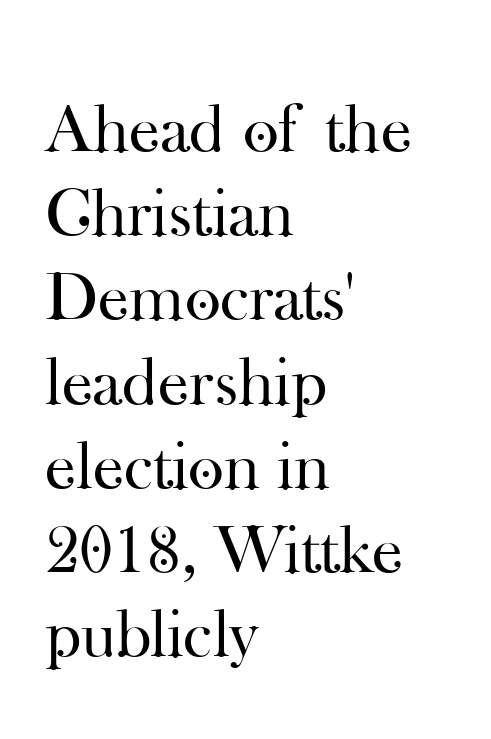
{"serif": "yes", "italic": "no", "bold": "no", "weight": "regular", "width": "normal", "stroke_contrast": "high", "x_height": "small", "monospaced": "no", "underline": "no", "align": "left", "line_spacing_ratio": 1.22, "letter_spacing": "normal", "letter_spacing_em": 0.0, "glyph_px": 69}
